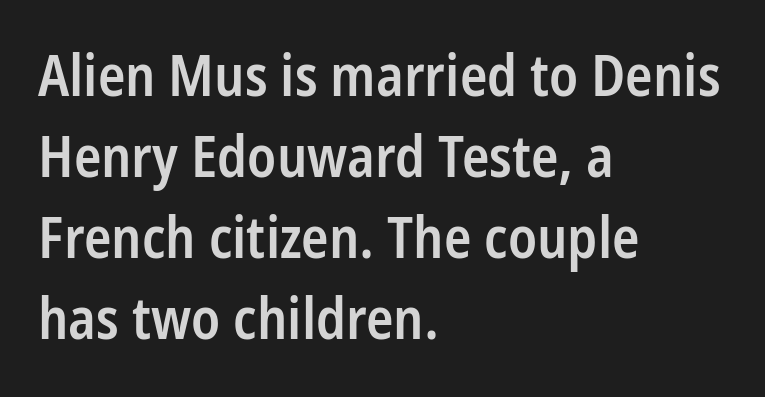
The image shows 57 px semibold, condensed sans-serif type, upright; set left-aligned, normal line spacing (1.42x), normal letter spacing, not underlined; low stroke contrast and a medium x-height.
